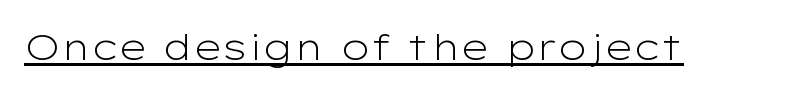
The image shows 36 px light, wide sans-serif type, upright; set normal letter spacing, underlined; low stroke contrast and a medium x-height.
